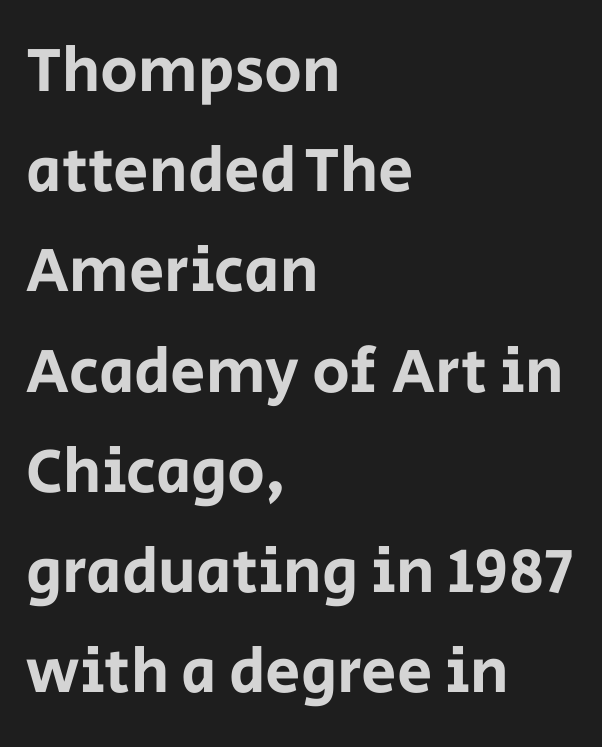
Each word holds together tightly as a unit, with standard inter-letter gaps. Proportional: the letters do not fall into vertical columns. Compared with typical paragraphs, the rows here are spaced about the same. The glyphs are unaccompanied by any horizontal stroke below them.
